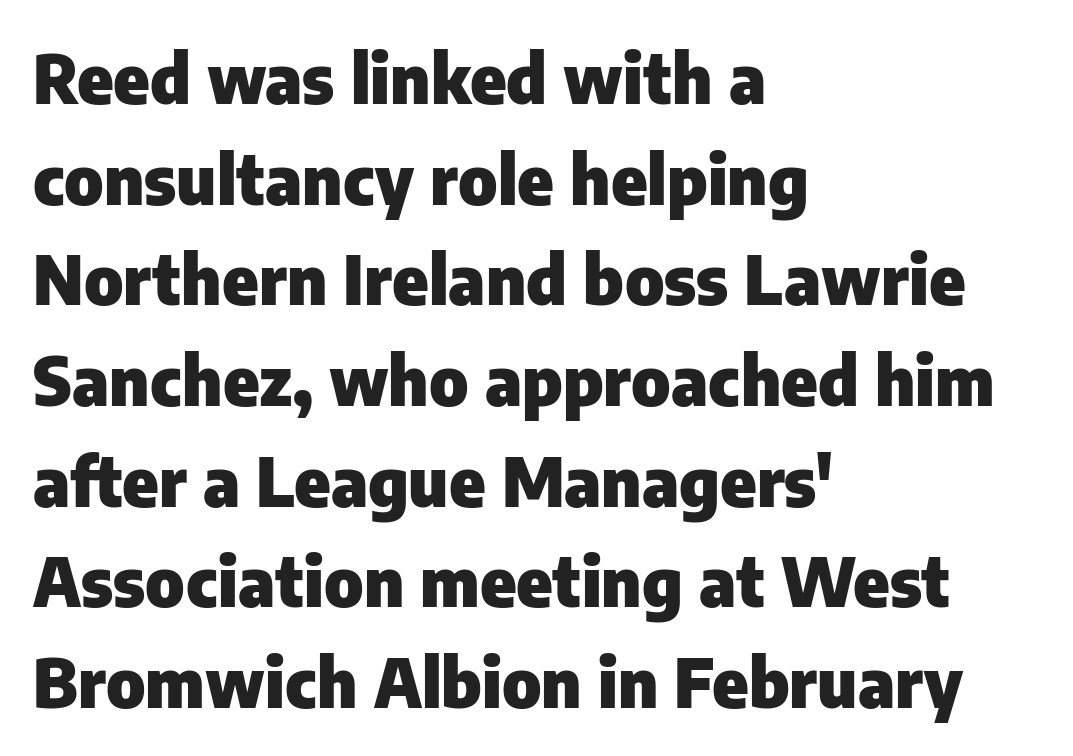
The image shows 68 px heavy sans-serif type, upright; set left-aligned, normal line spacing (1.48x), normal letter spacing, not underlined; low stroke contrast and a medium x-height.
